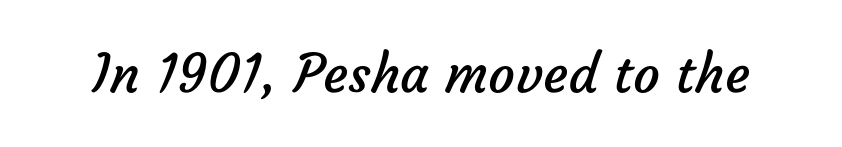
Character widths vary here, with narrow letters taking less room than wide ones. The space directly below the letters is spotless. The font sits on the lighter half of the weight spectrum, regular included. The line texture is even and compact thanks to regular tracking. The font family rendered here belongs to the sans-serif group.
